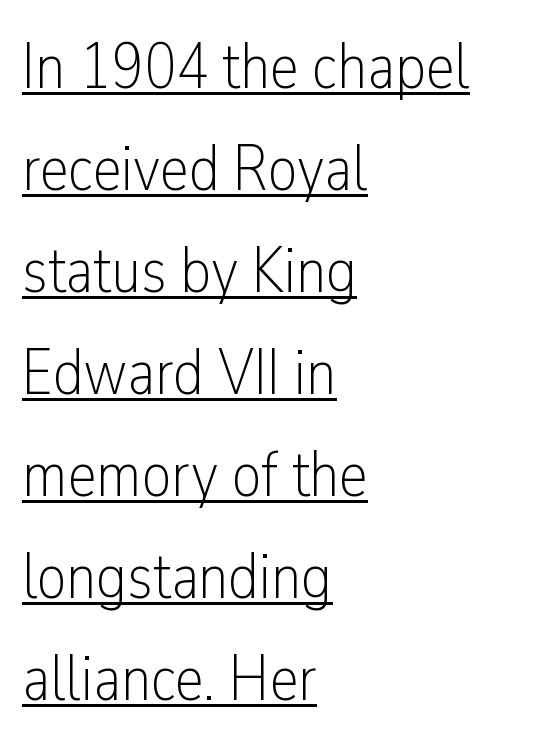
Q: Is the text bold? A: No.
Q: Is the text italic (slanted)? A: No, it is upright.
Q: Is the typeface a serif or a sans-serif typeface? A: Sans-serif.
Q: Is the text underlined? A: Yes.
Q: How is the paragraph aligned? A: Left-aligned.
Q: Is the spacing between letters normal or unusually wide? A: Normal.
Q: Is the spacing between lines tight, normal or loose? A: Normal.
Q: Width (condensed, normal, or wide)? A: Condensed.
Q: Stroke contrast? A: Low.
Q: x-height? A: Medium.
Q: Monospaced? A: No.
